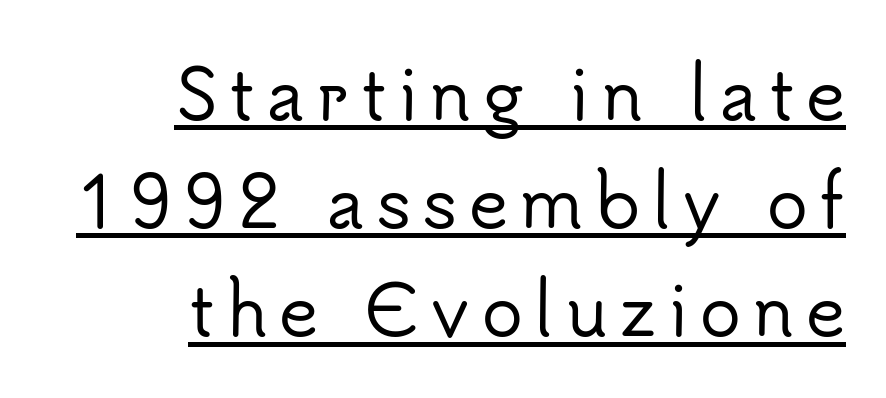
{"serif": "no", "italic": "no", "width": "normal", "stroke_contrast": "low", "x_height": "small", "monospaced": "no", "underline": "yes", "align": "right", "line_spacing": "normal", "line_spacing_ratio": 1.59, "glyph_px": 68}
